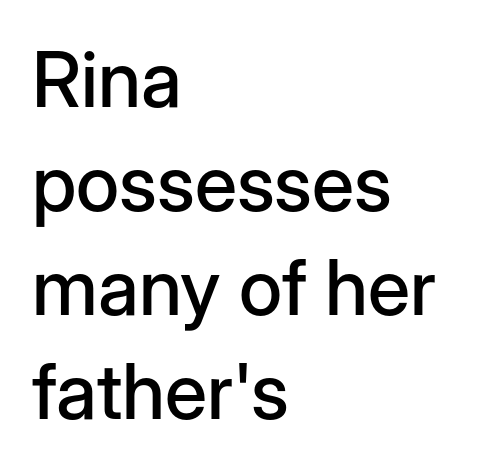
Underline: absent. The lettering stays uniformly vertical, giving the passage a roman look. One-word summary of the alignment: left. The passage shown stacks its lines at a standard gap. The passage shown is typed in a proportional face where columns would drift. A typesetter would label this face a sans.
